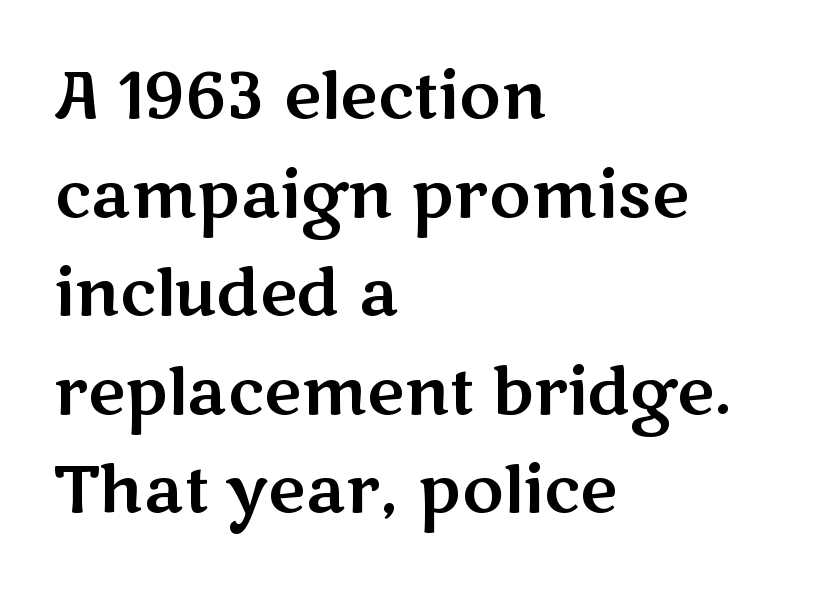
Does extra space separate the letters? No, they use regular spacing. The zone under the glyphs is completely vacant. Where is the straight margin? On the left. I'd call this a sans setting — the letters go barefoot. If you measured baseline to baseline, you'd find a middling distance. This sample has the flowing, uneven cadence of proportional lettering.
